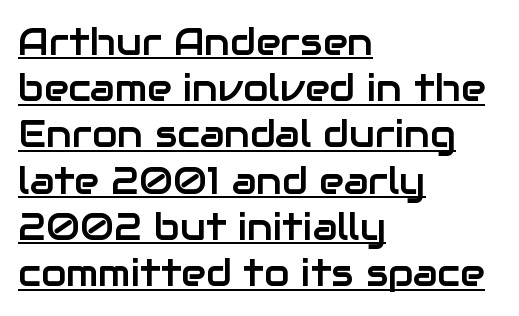
The image shows 37 px sans-serif type, upright; set left-aligned, normal line spacing (1.25x), normal letter spacing, underlined; low stroke contrast and a medium x-height.
